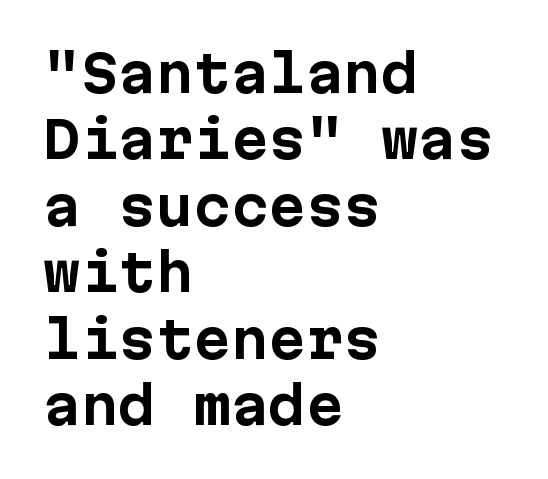
The image shows 50 px bold sans-serif type, upright, monospaced; set left-aligned, normal line spacing (1.33x), normal letter spacing, not underlined; low stroke contrast and a medium x-height.
